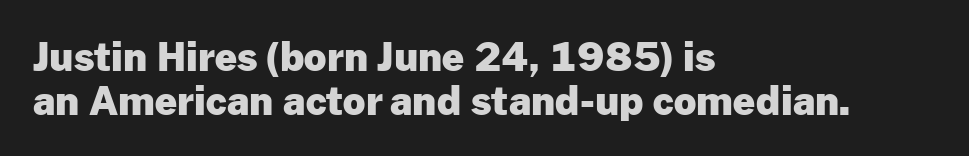
Q: Is the text bold? A: Yes.
Q: Is the text italic (slanted)? A: No, it is upright.
Q: Is the typeface a serif or a sans-serif typeface? A: Sans-serif.
Q: Is the text underlined? A: No.
Q: How is the paragraph aligned? A: Left-aligned.
Q: Is the spacing between letters normal or unusually wide? A: Normal.
Q: Is the spacing between lines tight, normal or loose? A: Tight.
Q: Width (condensed, normal, or wide)? A: Normal.
Q: Stroke contrast? A: Low.
Q: x-height? A: Medium.
Q: Monospaced? A: No.
